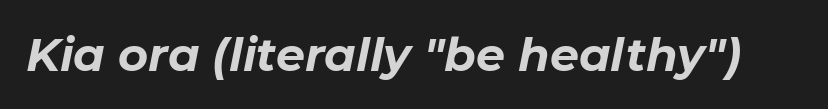
The image shows 46 px bold type, italic (leaning right); set normal letter spacing, not underlined; low stroke contrast and a medium x-height.
